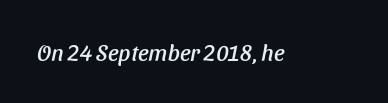
{"italic": "yes", "lean": "right", "slant_degrees": 11, "underline": "no", "letter_spacing": "normal", "letter_spacing_em": 0.0, "glyph_px": 23}
